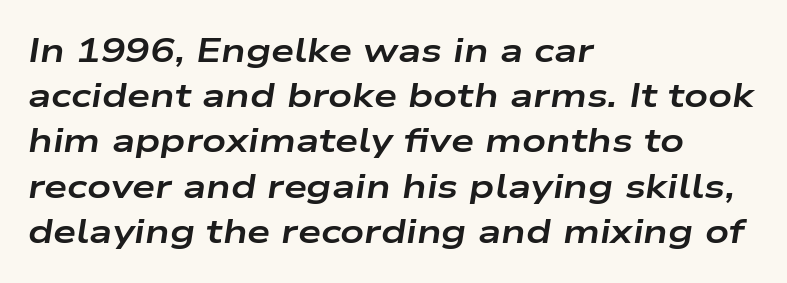
Q: Is the text bold? A: Yes.
Q: Is the text italic (slanted)? A: Yes, it leans right by about 9 degrees.
Q: Is the text underlined? A: No.
Q: How is the paragraph aligned? A: Left-aligned.
Q: Is the spacing between letters normal or unusually wide? A: Normal.
Q: Is the spacing between lines tight, normal or loose? A: Normal.
Q: Width (condensed, normal, or wide)? A: Wide.
Q: Stroke contrast? A: Low.
Q: x-height? A: Medium.
Q: Monospaced? A: No.
